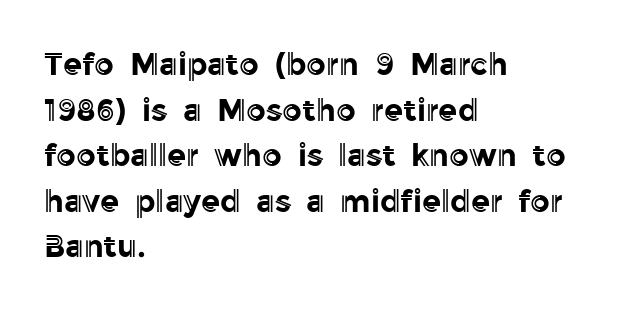
Glyph-to-glyph distance matches everyday printed text. Do the characters align in a grid? No, the font is proportional. The lines are quadded left. The vertical gap from one line to the next is medium.
